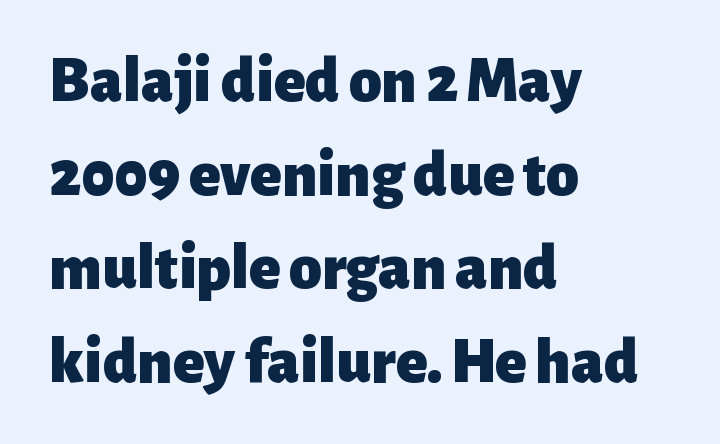
Short and long lines alike share a common starting point at left. A typesetter would call this proportional, since set widths differ per character. Typographic density is high because the face is bold. No feet cap the strokes, marking this as sans-serif type.
